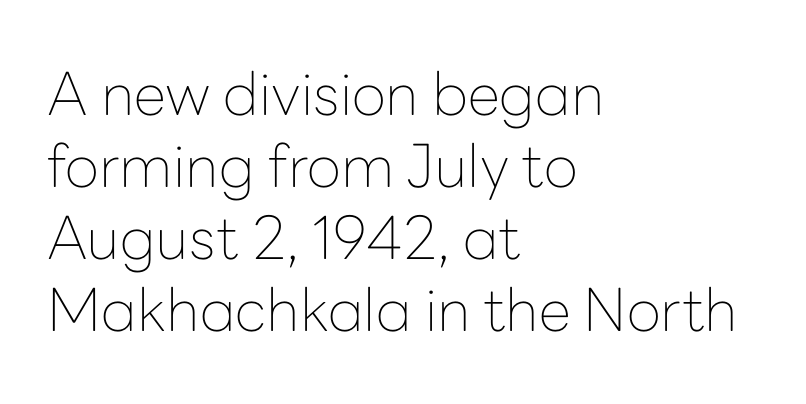
Proportional: the letters do not fall into vertical columns. Do the letters lean? They stand straight. The letters carry no serifs — their stems end cleanly without finishing strokes. Heaviness? Minimal to ordinary, like unemphasized prose. This sample uses plain, unmodified letter spacing.
